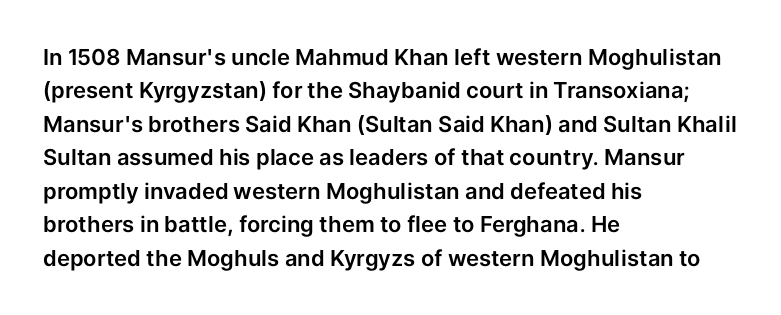
{"italic": "no", "underline": "no", "align": "left", "line_spacing": "normal", "line_spacing_ratio": 1.52, "letter_spacing": "normal", "letter_spacing_em": 0.0, "glyph_px": 22}
